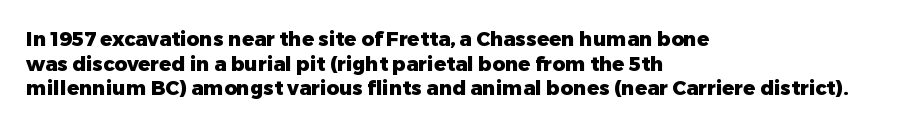
The image shows 20 px bold type, upright; set left-aligned, line spacing 1.23x, normal letter spacing, not underlined.
